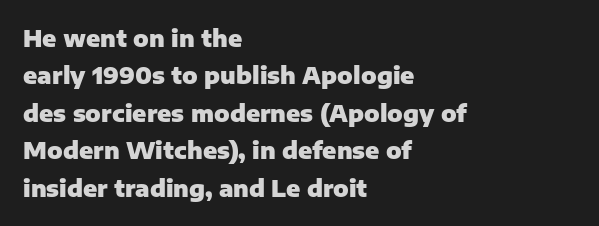
The image shows 23 px bold type, upright; set left-aligned, normal line spacing (1.63x), normal letter spacing, not underlined.
